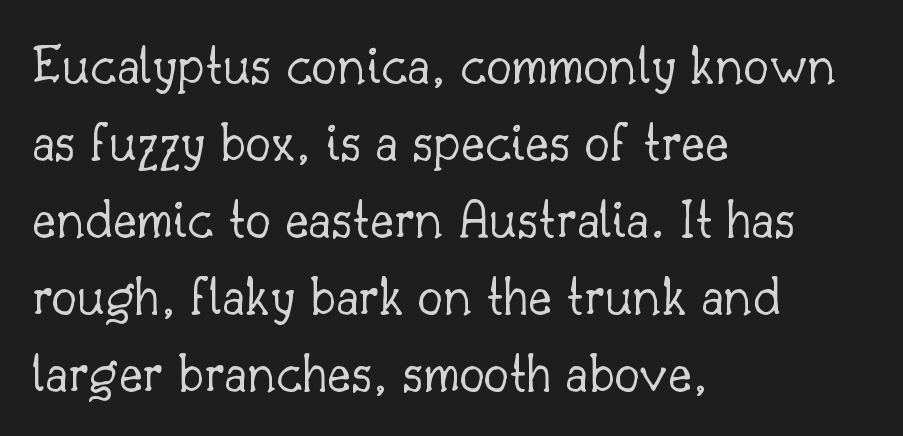
The image shows 57 px light type, upright; set left-aligned, normal line spacing (1.35x), normal letter spacing, not underlined; low stroke contrast and a small x-height.
